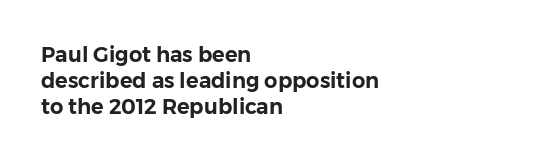
Underline: absent. This rendering uses left alignment, leaving the right contour irregular. A typesetter would mark this as roman, not italic. In terms of letterspacing, this is plain default setting.
